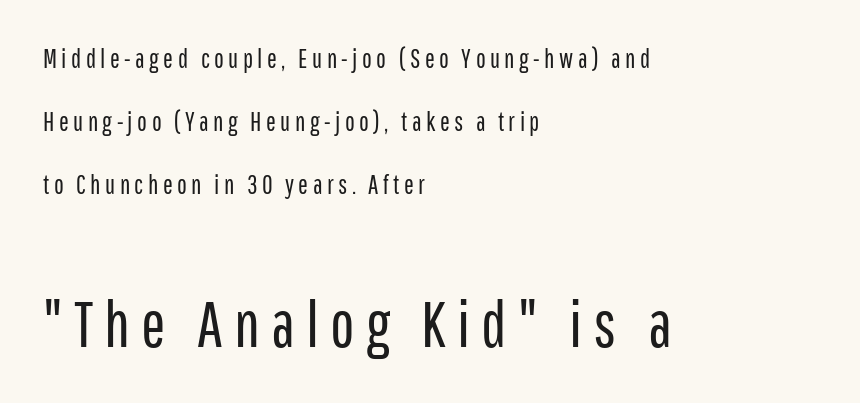
The image shows 65 px regular-weight, condensed sans-serif type, upright; set left-aligned, loose line spacing (2.42x), not underlined; the second (bottom) block is 2.5x larger; low stroke contrast and a medium x-height.
